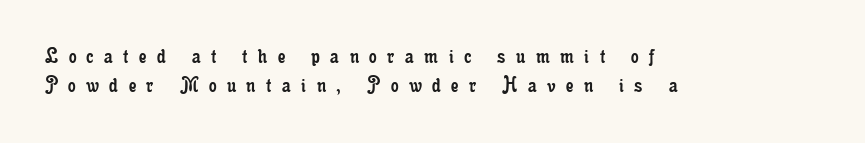
{"italic": "no", "bold": "no", "underline": "no", "align": "left", "line_spacing_ratio": 1.19, "letter_spacing": "wide", "letter_spacing_em": 0.44, "glyph_px": 24}
